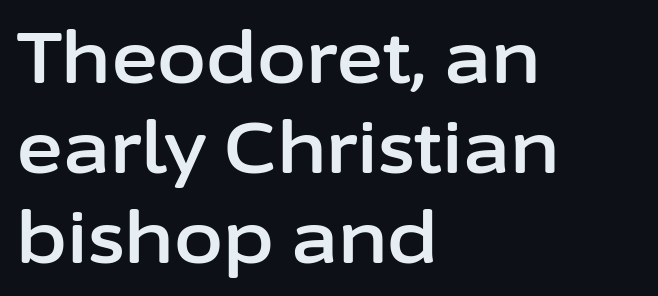
Q: Is the text italic (slanted)? A: No, it is upright.
Q: Is the typeface a serif or a sans-serif typeface? A: Sans-serif.
Q: Is the text underlined? A: No.
Q: How is the paragraph aligned? A: Left-aligned.
Q: Is the spacing between letters normal or unusually wide? A: Normal.
Q: Is the spacing between lines tight, normal or loose? A: Normal.
Q: Width (condensed, normal, or wide)? A: Normal.
Q: Stroke contrast? A: Low.
Q: x-height? A: Medium.
Q: Monospaced? A: No.
